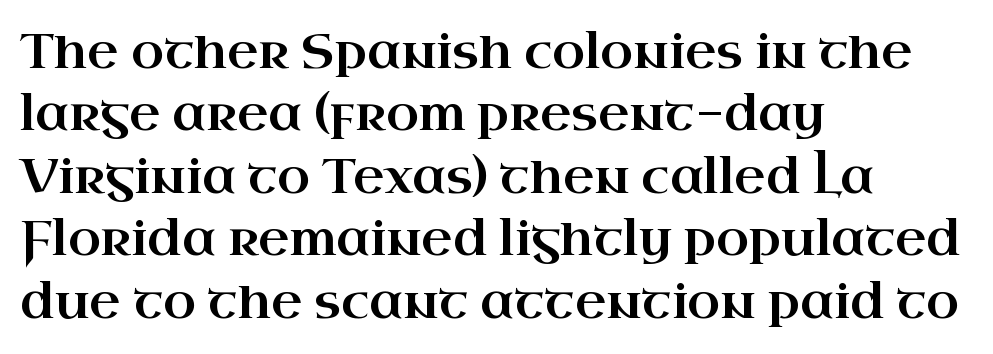
{"serif": "yes", "italic": "no", "width": "wide", "stroke_contrast": "high", "x_height": "small", "monospaced": "no", "underline": "no", "align": "left", "line_spacing": "normal", "line_spacing_ratio": 1.3, "letter_spacing": "normal", "letter_spacing_em": 0.0, "glyph_px": 48}
